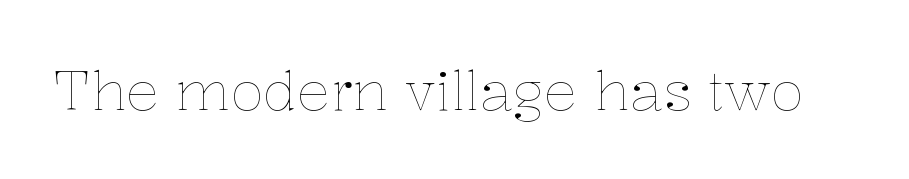
The image shows 55 px thin type, upright; set normal letter spacing, not underlined; low stroke contrast and a medium x-height.
